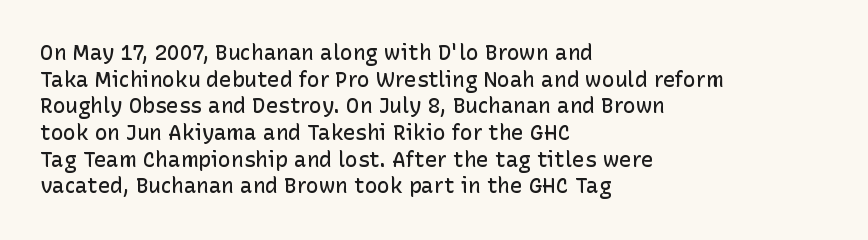
Q: Is the text bold? A: Semi-bold.
Q: Is the text italic (slanted)? A: No, it is upright.
Q: Is the text underlined? A: No.
Q: How is the paragraph aligned? A: Left-aligned.
Q: Is the spacing between letters normal or unusually wide? A: Normal.
Q: Is the spacing between lines tight, normal or loose? A: Normal.
